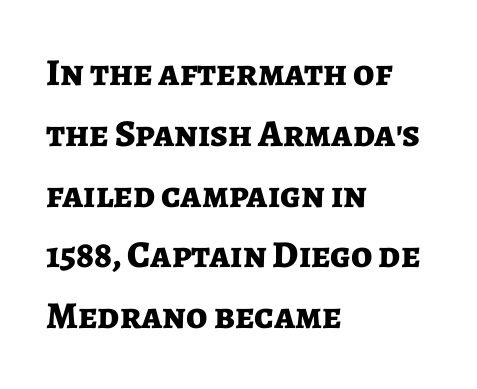
Q: Is the text bold? A: Yes.
Q: Is the text italic (slanted)? A: No, it is upright.
Q: Is the typeface a serif or a sans-serif typeface? A: Sans-serif.
Q: Is the text underlined? A: No.
Q: How is the paragraph aligned? A: Left-aligned.
Q: Is the spacing between letters normal or unusually wide? A: Normal.
Q: Is the spacing between lines tight, normal or loose? A: Normal.
Q: Width (condensed, normal, or wide)? A: Normal.
Q: Stroke contrast? A: Low.
Q: x-height? A: Medium.
Q: Monospaced? A: No.
